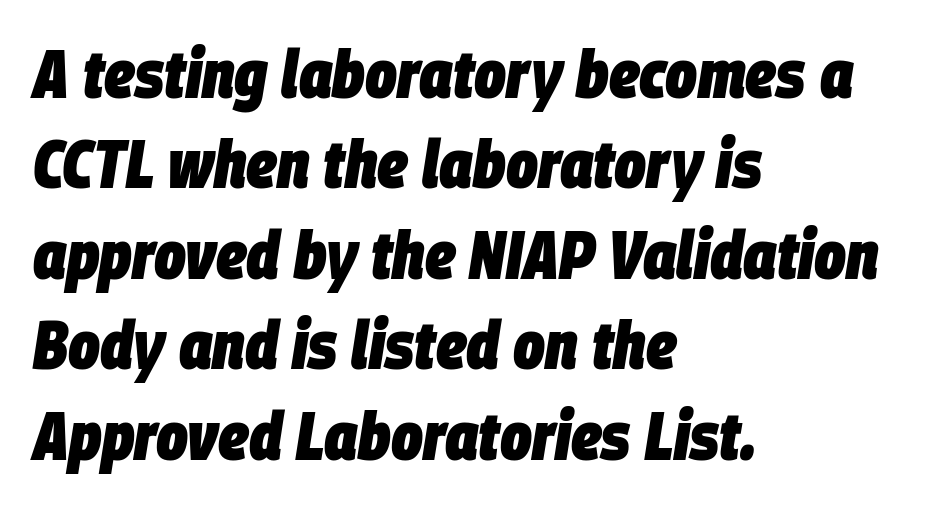
Q: Is the text bold? A: Yes.
Q: Is the text italic (slanted)? A: Yes, it leans right by about 9 degrees.
Q: Is the text underlined? A: No.
Q: How is the paragraph aligned? A: Left-aligned.
Q: Is the spacing between letters normal or unusually wide? A: Normal.
Q: Is the spacing between lines tight, normal or loose? A: Normal.
Q: Width (condensed, normal, or wide)? A: Condensed.
Q: Stroke contrast? A: Low.
Q: x-height? A: Large.
Q: Monospaced? A: No.
